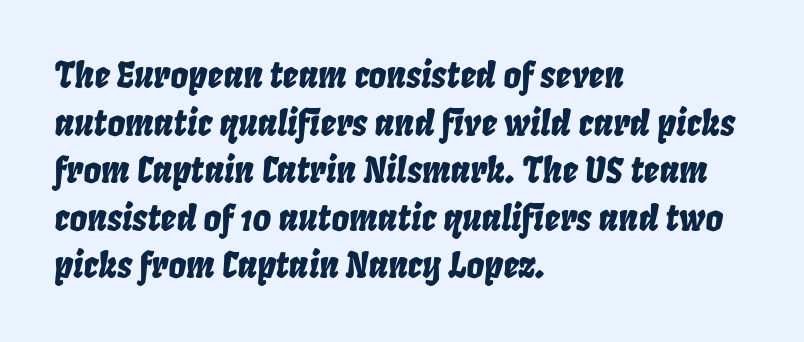
Q: Is the text italic (slanted)? A: Yes, it leans right by about 8 degrees.
Q: Is the text underlined? A: No.
Q: How is the paragraph aligned? A: Left-aligned.
Q: Is the spacing between letters normal or unusually wide? A: Normal.
Q: Is the spacing between lines tight, normal or loose? A: Normal.
Q: Width (condensed, normal, or wide)? A: Condensed.
Q: Stroke contrast? A: Low.
Q: x-height? A: Large.
Q: Monospaced? A: No.
